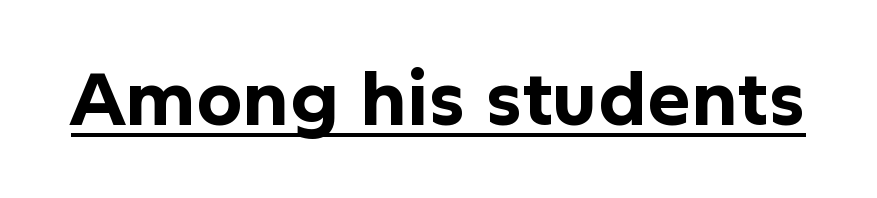
Q: Is the text bold? A: Yes.
Q: Is the text italic (slanted)? A: No, it is upright.
Q: Is the typeface a serif or a sans-serif typeface? A: Sans-serif.
Q: Is the text underlined? A: Yes.
Q: Is the spacing between letters normal or unusually wide? A: Normal.
Q: Width (condensed, normal, or wide)? A: Normal.
Q: Stroke contrast? A: Low.
Q: x-height? A: Medium.
Q: Monospaced? A: No.
